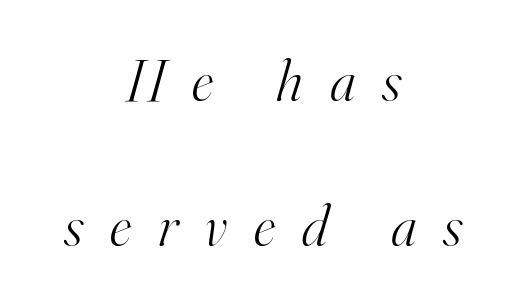
The image shows 59 px light serif type, italic (leaning right); set centered, loose line spacing (2.45x), unusually wide letter spacing (+0.46 em), not underlined; high stroke contrast and a small x-height.
